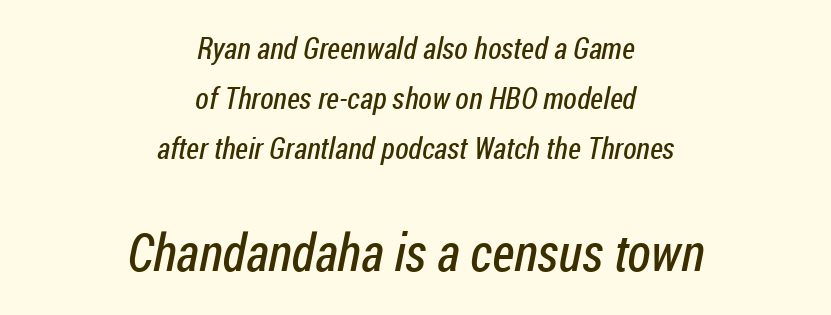
{"serif": "no", "bold": "no", "weight": "regular", "width": "condensed", "stroke_contrast": "low", "x_height": "medium", "monospaced": "no", "underline": "no", "align": "center", "line_spacing": "normal", "line_spacing_ratio": 1.66, "letter_spacing": "normal", "letter_spacing_em": 0.0, "larger_block": "second", "size_ratio": 1.73, "glyph_px": 52}
